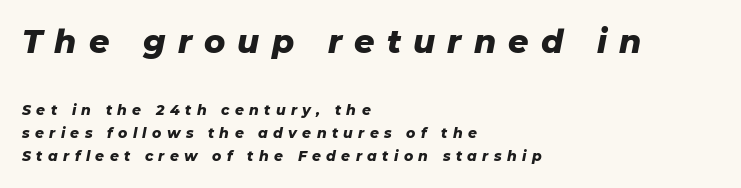
{"italic": "yes", "lean": "right", "slant_degrees": 11, "bold": "yes", "weight": "heavy", "width": "normal", "stroke_contrast": "low", "x_height": "medium", "monospaced": "no", "underline": "no", "align": "left", "line_spacing": "normal", "line_spacing_ratio": 1.66, "letter_spacing": "wide", "letter_spacing_em": 0.38, "larger_block": "first", "size_ratio": 2.29, "glyph_px": 32}
